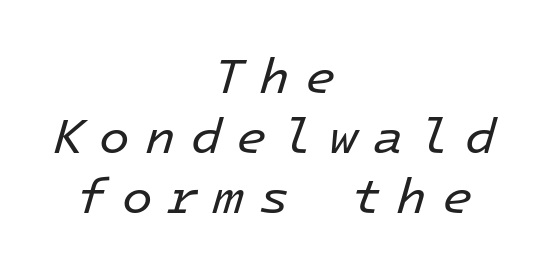
{"italic": "yes", "lean": "right", "slant_degrees": 16, "bold": "no", "weight": "regular", "width": "normal", "stroke_contrast": "low", "x_height": "medium", "monospaced": "yes", "underline": "no", "align": "center", "line_spacing_ratio": 1.2, "letter_spacing": "wide", "letter_spacing_em": 0.3, "glyph_px": 50}
